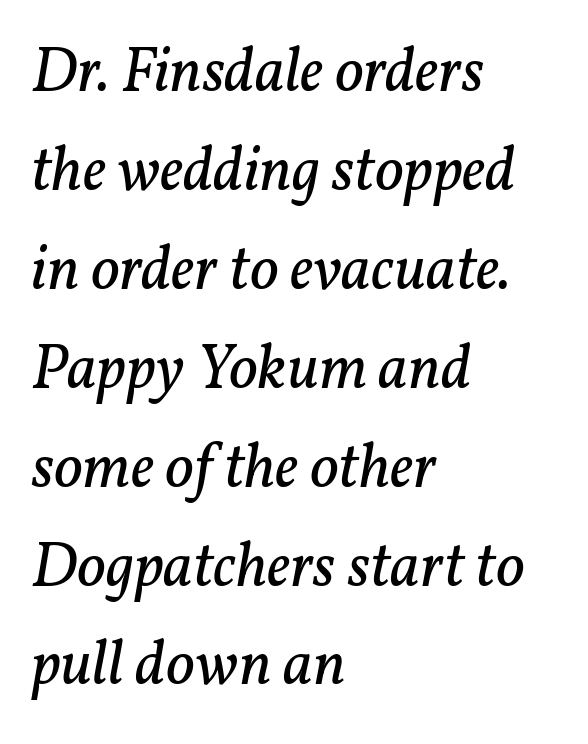
{"serif": "yes", "italic": "yes", "lean": "right", "slant_degrees": 11, "bold": "no", "weight": "regular", "width": "normal", "stroke_contrast": "low", "x_height": "medium", "monospaced": "no", "underline": "no", "align": "left", "line_spacing": "normal", "line_spacing_ratio": 1.57, "letter_spacing": "normal", "letter_spacing_em": 0.0, "glyph_px": 63}
